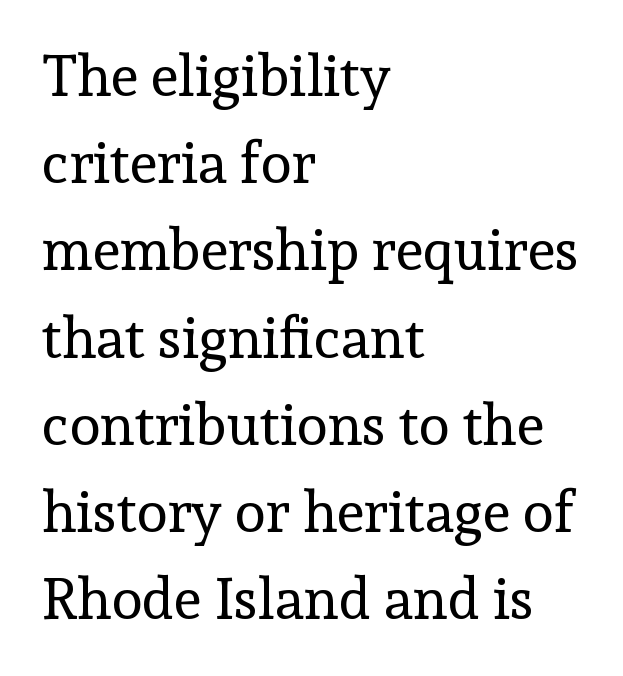
{"serif": "yes", "italic": "no", "bold": "no", "weight": "regular", "width": "normal", "x_height": "medium", "monospaced": "no", "underline": "no", "align": "left", "line_spacing": "normal", "line_spacing_ratio": 1.53, "letter_spacing": "normal", "letter_spacing_em": 0.0, "glyph_px": 57}
